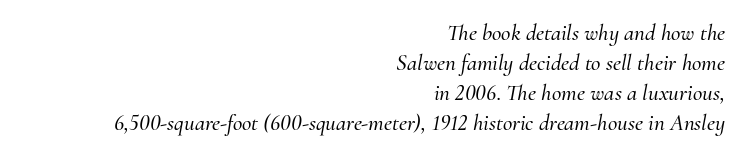
Q: Is the text italic (slanted)? A: Yes, it leans right by about 10 degrees.
Q: Is the text underlined? A: No.
Q: How is the paragraph aligned? A: Right-aligned.
Q: Is the spacing between letters normal or unusually wide? A: Normal.
Q: Is the spacing between lines tight, normal or loose? A: Normal.
